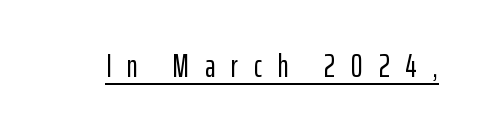
{"serif": "no", "italic": "no", "width": "condensed", "stroke_contrast": "low", "x_height": "medium", "monospaced": "no", "underline": "yes", "letter_spacing": "wide", "letter_spacing_em": 0.47, "glyph_px": 33}
